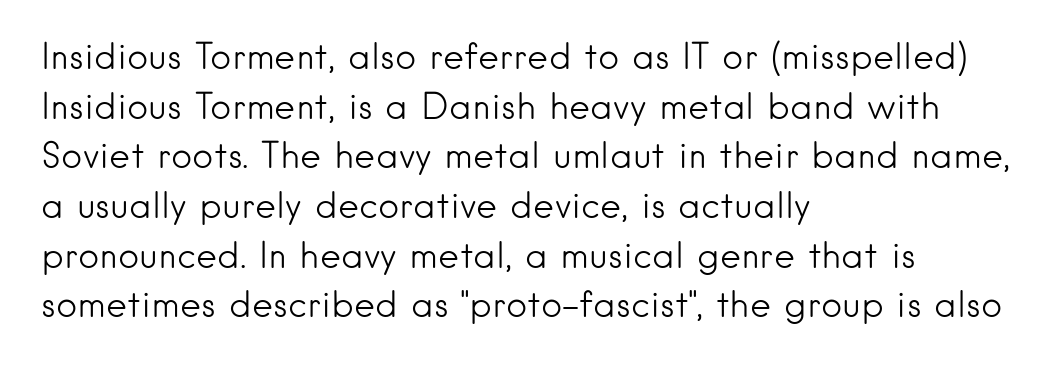
{"serif": "no", "italic": "no", "bold": "no", "weight": "light", "width": "normal", "stroke_contrast": "low", "x_height": "small", "monospaced": "no", "underline": "no", "align": "left", "line_spacing": "normal", "line_spacing_ratio": 1.38, "letter_spacing": "normal", "letter_spacing_em": 0.0, "glyph_px": 36}
